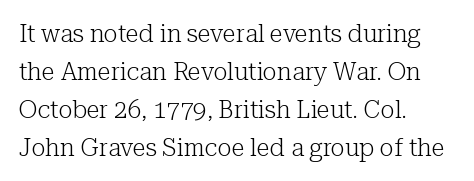
{"italic": "no", "bold": "no", "underline": "no", "align": "left", "line_spacing": "normal", "line_spacing_ratio": 1.58, "letter_spacing": "normal", "letter_spacing_em": 0.0, "glyph_px": 24}
